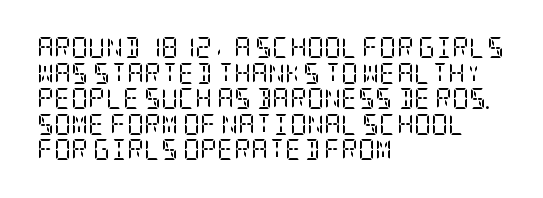
Q: Is the text bold? A: No.
Q: Is the text italic (slanted)? A: No, it is upright.
Q: Is the text underlined? A: No.
Q: How is the paragraph aligned? A: Left-aligned.
Q: Is the spacing between letters normal or unusually wide? A: Normal.
